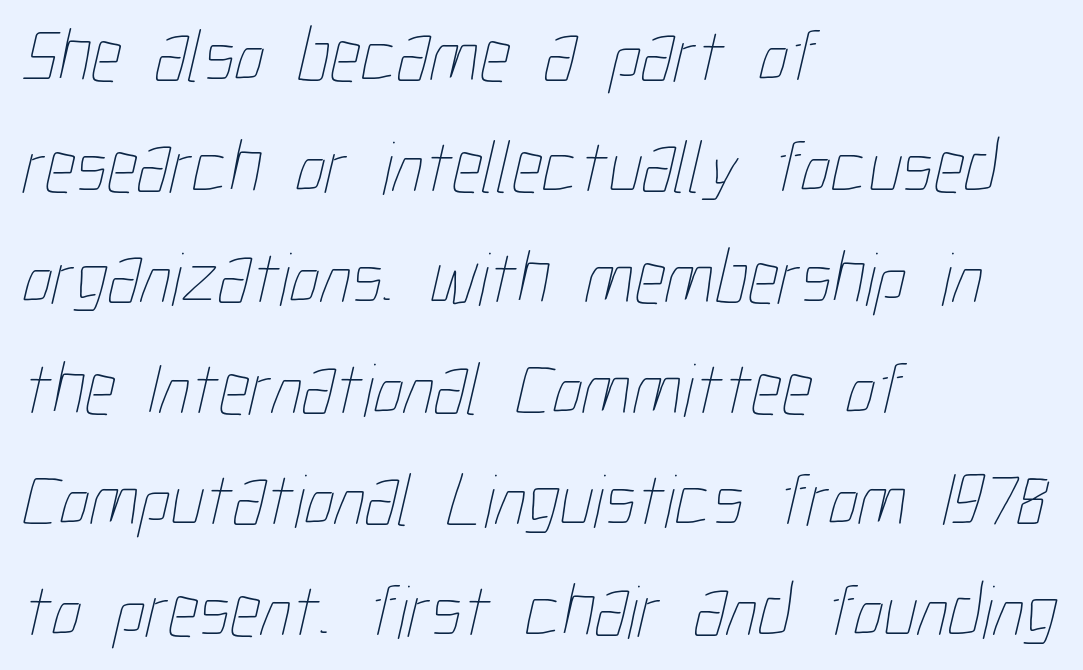
The image shows 76 px thin, condensed type; set left-aligned, normal line spacing (1.46x), normal letter spacing, not underlined; low stroke contrast and a medium x-height.
